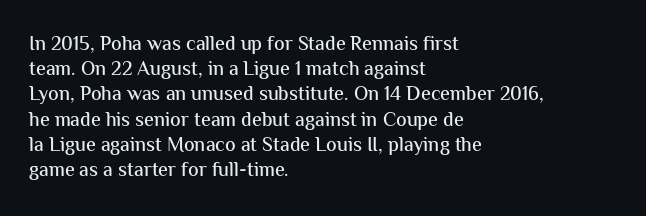
{"italic": "no", "underline": "no", "align": "left", "line_spacing": "normal", "line_spacing_ratio": 1.26, "letter_spacing": "normal", "letter_spacing_em": 0.0, "glyph_px": 20}
